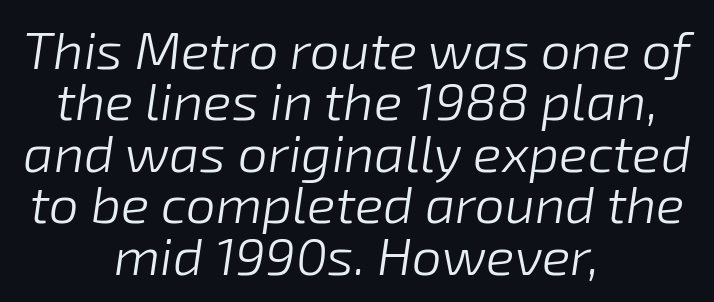
The image shows 53 px light type, italic (leaning right); set centered, tight line spacing (0.97x), normal letter spacing, not underlined; low stroke contrast and a medium x-height.
